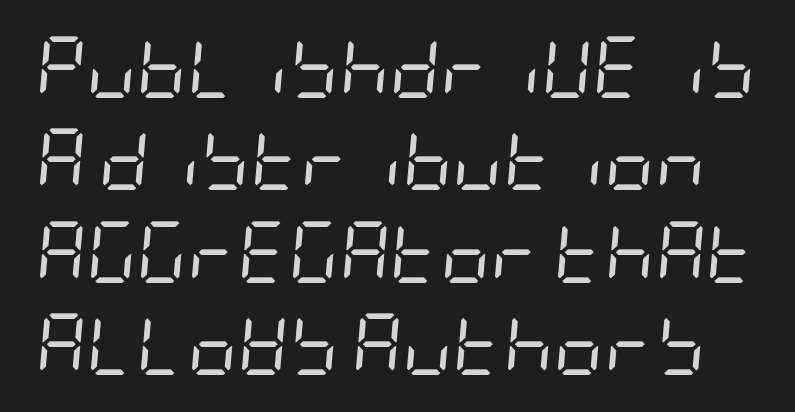
The typography opts for an oblique posture over an upright one. Reading down the column, the eye jumps a familiar distance to each next line. Stroke thickness stays within the range of a standard reading face or lighter. Any mark beneath the type? The region is blank. You could call the tracking neutral — neither tight nor loose.
